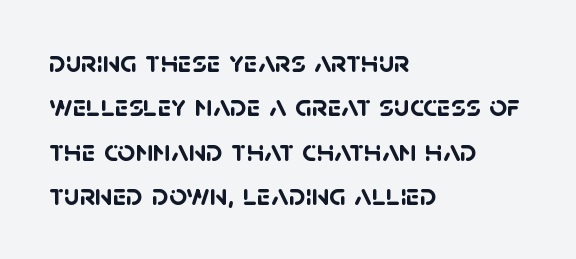
Q: Is the text bold? A: Yes.
Q: Is the typeface a serif or a sans-serif typeface? A: Sans-serif.
Q: Is the text underlined? A: No.
Q: How is the paragraph aligned? A: Left-aligned.
Q: Is the spacing between letters normal or unusually wide? A: Normal.
Q: Is the spacing between lines tight, normal or loose? A: Normal.
Q: Width (condensed, normal, or wide)? A: Normal.
Q: Stroke contrast? A: Low.
Q: x-height? A: Large.
Q: Monospaced? A: No.
